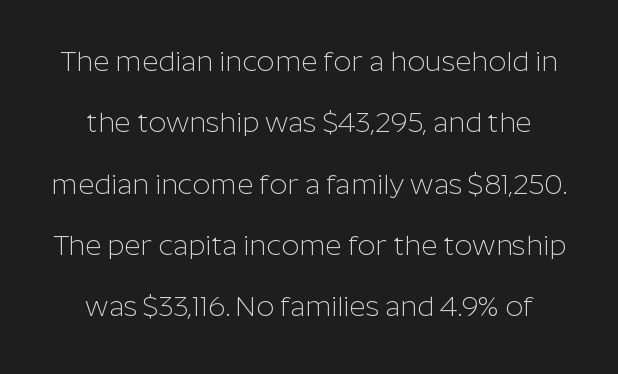
Q: Is the text bold? A: No.
Q: Is the text italic (slanted)? A: No, it is upright.
Q: Is the typeface a serif or a sans-serif typeface? A: Sans-serif.
Q: Is the text underlined? A: No.
Q: Is the spacing between letters normal or unusually wide? A: Normal.
Q: Is the spacing between lines tight, normal or loose? A: Loose.
Q: Width (condensed, normal, or wide)? A: Normal.
Q: Stroke contrast? A: Low.
Q: x-height? A: Medium.
Q: Monospaced? A: No.
